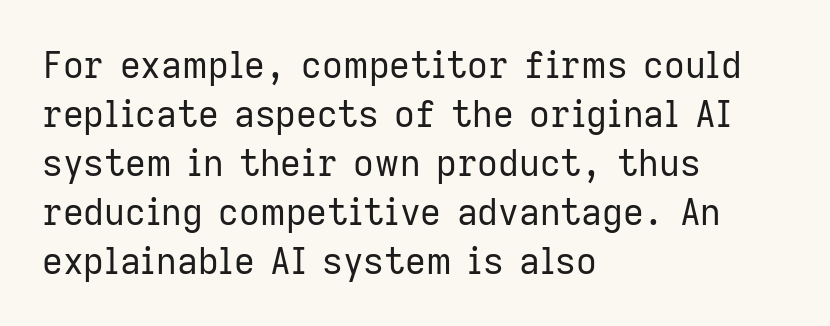
The lines sit at an ordinary, default distance from one another. The area under the type is left untouched. Visually the block forms a straight wall on the left and a jagged coastline on the right. Tracking here is standard; glyphs follow each other at the usual distance.
